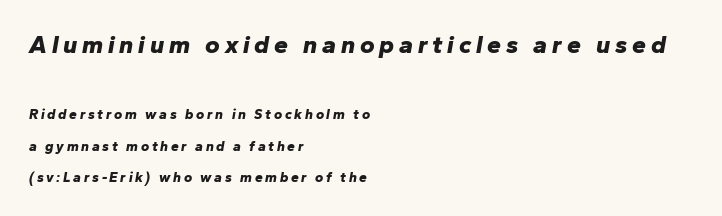
Q: Is the text bold? A: Yes.
Q: Is the text italic (slanted)? A: Yes, it leans right by about 10 degrees.
Q: Is the text underlined? A: No.
Q: How is the paragraph aligned? A: Left-aligned.
Q: Is the spacing between lines tight, normal or loose? A: Loose.
Q: Which block of text is set in a larger size, the first (top) or the second (bottom)? A: The first (top) one.
